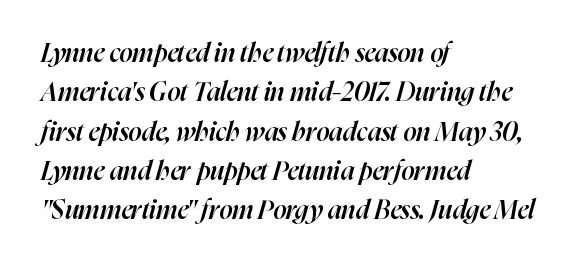
Regarding leading, the lines here are spaced in the standard way. The rendering anchors every line to the left-hand side. The lettering tilts uniformly, giving the passage an italic look. Spacing between characters is what you'd get straight out of the box. The sample has been set in demibold, a notch under bold.
